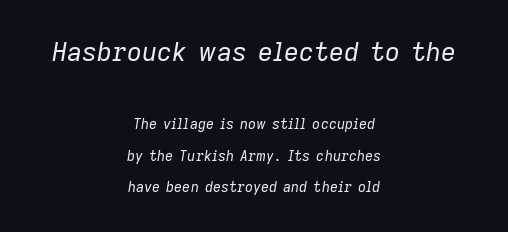
The compositor balanced each line on the midline. A light-to-regular cut is what we see here. Default kerning and tracking; the words read as compact shapes. The specimen reads as italic at a glance. You get the large type first, then a drop to smaller type.
